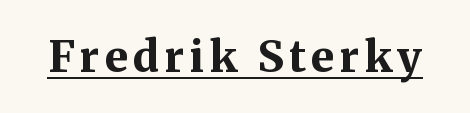
{"serif": "yes", "italic": "no", "bold": "yes", "weight": "bold", "width": "normal", "stroke_contrast": "medium", "x_height": "medium", "monospaced": "no", "underline": "yes", "glyph_px": 43}
